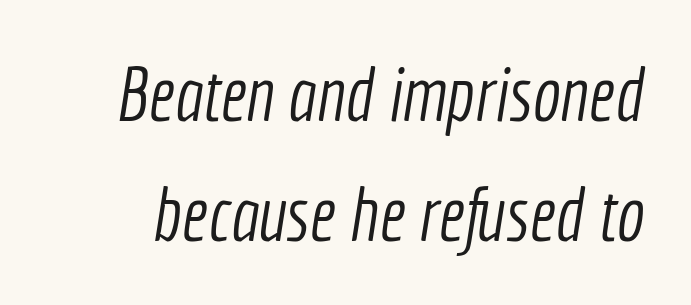
Typographically, this falls in the sans-serif category. The letters advance in unequal steps, a hallmark of proportional type. Caption: face not bold, strokes unweighted. The rows are spaced the way most documents space them.
